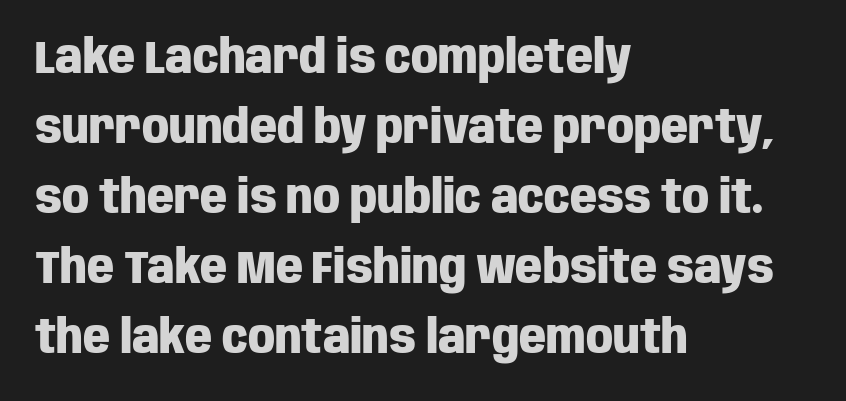
Q: Is the text bold? A: Yes.
Q: Is the text italic (slanted)? A: No, it is upright.
Q: Is the typeface a serif or a sans-serif typeface? A: Sans-serif.
Q: Is the text underlined? A: No.
Q: How is the paragraph aligned? A: Left-aligned.
Q: Is the spacing between letters normal or unusually wide? A: Normal.
Q: Is the spacing between lines tight, normal or loose? A: Normal.
Q: Width (condensed, normal, or wide)? A: Condensed.
Q: Stroke contrast? A: Low.
Q: x-height? A: Large.
Q: Monospaced? A: No.
